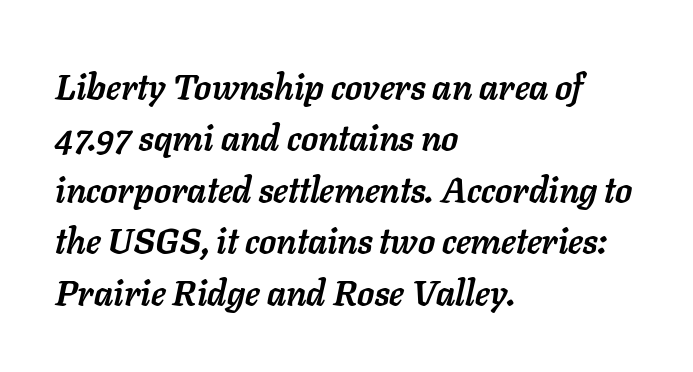
Characters are canted at an angle relative to the baseline's perpendicular. Each line starts at the same left margin while the right side varies. Glance below the letters and you will spot only blank space. Its strokes are broad and dark, the hallmark of bold type. The passage shown has conventional tracking throughout.
